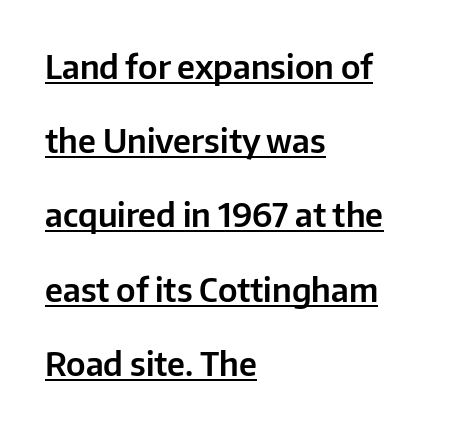
{"serif": "no", "italic": "no", "width": "normal", "stroke_contrast": "low", "x_height": "medium", "monospaced": "no", "underline": "yes", "align": "left", "line_spacing": "loose", "line_spacing_ratio": 2.25, "letter_spacing": "normal", "letter_spacing_em": 0.0, "glyph_px": 33}
